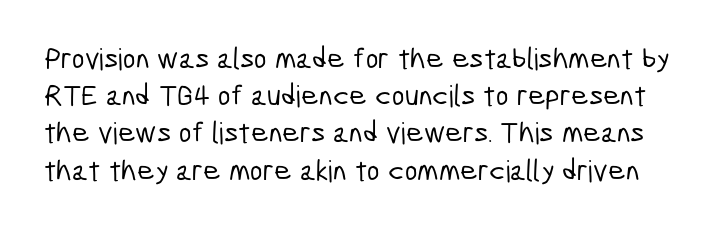
{"serif": "no", "width": "condensed", "stroke_contrast": "low", "x_height": "medium", "monospaced": "no", "underline": "no", "line_spacing_ratio": 1.24, "letter_spacing": "normal", "letter_spacing_em": 0.0, "glyph_px": 30}
